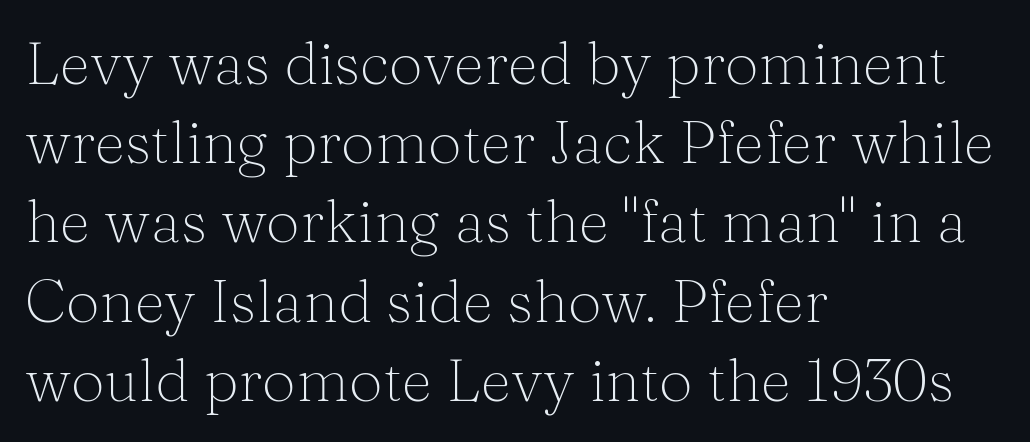
Q: Is the text bold? A: No.
Q: Is the text italic (slanted)? A: No, it is upright.
Q: Is the typeface a serif or a sans-serif typeface? A: Serif.
Q: Is the text underlined? A: No.
Q: How is the paragraph aligned? A: Left-aligned.
Q: Is the spacing between letters normal or unusually wide? A: Normal.
Q: Is the spacing between lines tight, normal or loose? A: Normal.
Q: Width (condensed, normal, or wide)? A: Normal.
Q: Stroke contrast? A: Medium.
Q: x-height? A: Medium.
Q: Monospaced? A: No.
